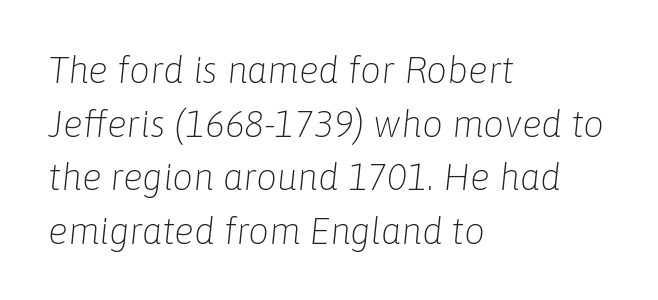
Q: Is the text bold? A: No.
Q: Is the text italic (slanted)? A: Yes, it leans right by about 6 degrees.
Q: Is the text underlined? A: No.
Q: How is the paragraph aligned? A: Left-aligned.
Q: Is the spacing between letters normal or unusually wide? A: Normal.
Q: Is the spacing between lines tight, normal or loose? A: Normal.
Q: Width (condensed, normal, or wide)? A: Normal.
Q: Stroke contrast? A: Low.
Q: x-height? A: Medium.
Q: Monospaced? A: No.
